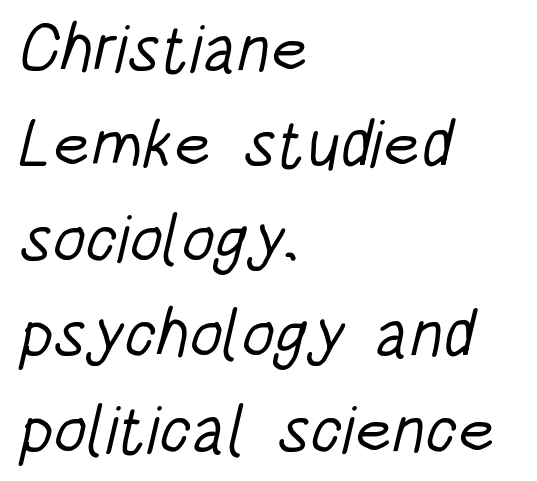
The image shows 67 px light, condensed sans-serif type; set left-aligned, normal line spacing (1.42x), normal letter spacing, not underlined; low stroke contrast and a large x-height.
